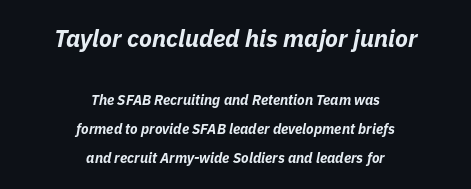
The image shows 24 px bold type, italic (leaning right); set centered, loose line spacing (2.05x), normal letter spacing, not underlined; the first (top) block is 1.71x larger.
